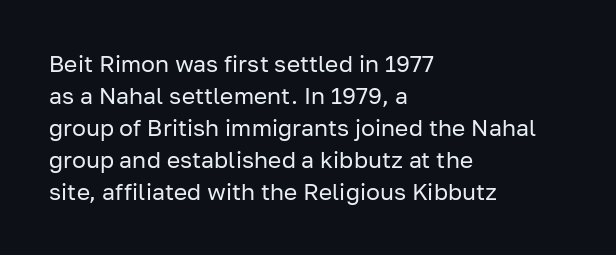
{"italic": "no", "bold": "no", "underline": "no", "align": "left", "line_spacing": "normal", "line_spacing_ratio": 1.39, "letter_spacing": "normal", "letter_spacing_em": 0.0, "glyph_px": 23}
